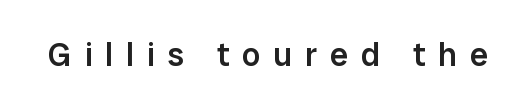
Glyph-to-glyph distance is far greater than everyday printed text. Note the varied advance widths — an 'i' is clearly narrower than an 'm'. The axis of the letterforms is exactly vertical. A somewhat darkened texture: the type is semibold rather than bold. Beneath every word, the page is bare.
